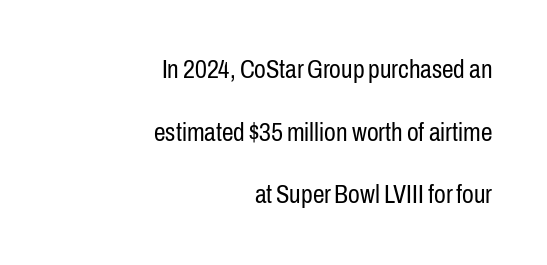
The image shows 26 px text type, upright; set right-aligned, loose line spacing (2.41x), normal letter spacing, not underlined.
